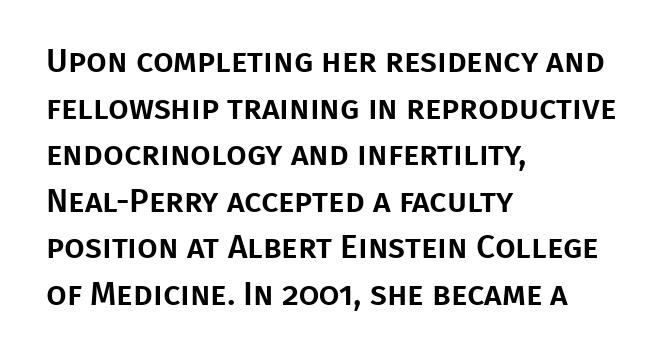
These lines stack with their left ends in a neat column. These lines keep a tight, regular rhythm from letter to letter. Baseline-to-baseline distance is the conventional proportion of letter height. Posture: upright roman.
